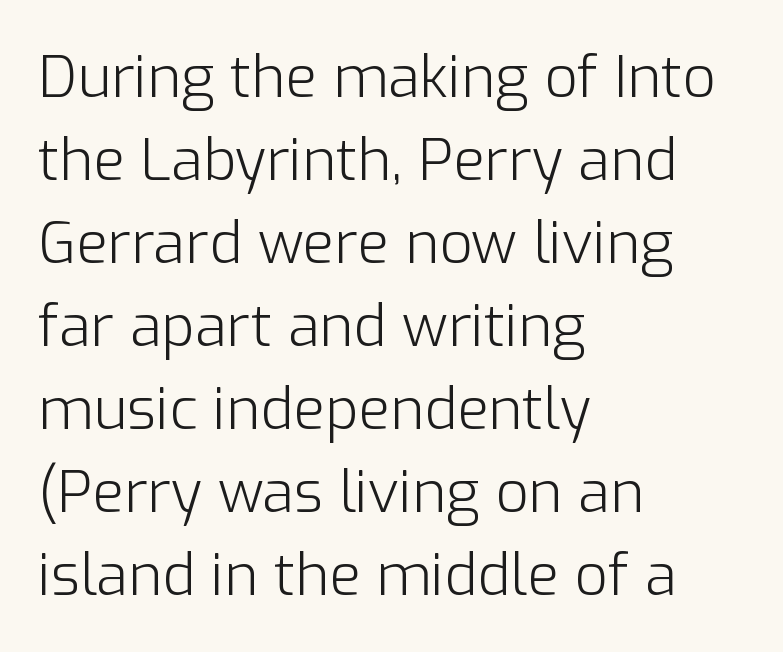
The image shows 58 px light sans-serif type, upright; set left-aligned, normal line spacing (1.43x), normal letter spacing, not underlined; low stroke contrast and a medium x-height.
